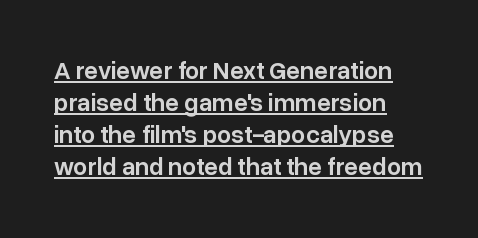
{"italic": "no", "bold": "semi", "underline": "yes", "align": "left", "line_spacing": "normal", "line_spacing_ratio": 1.28, "letter_spacing": "normal", "letter_spacing_em": 0.0, "glyph_px": 25}
